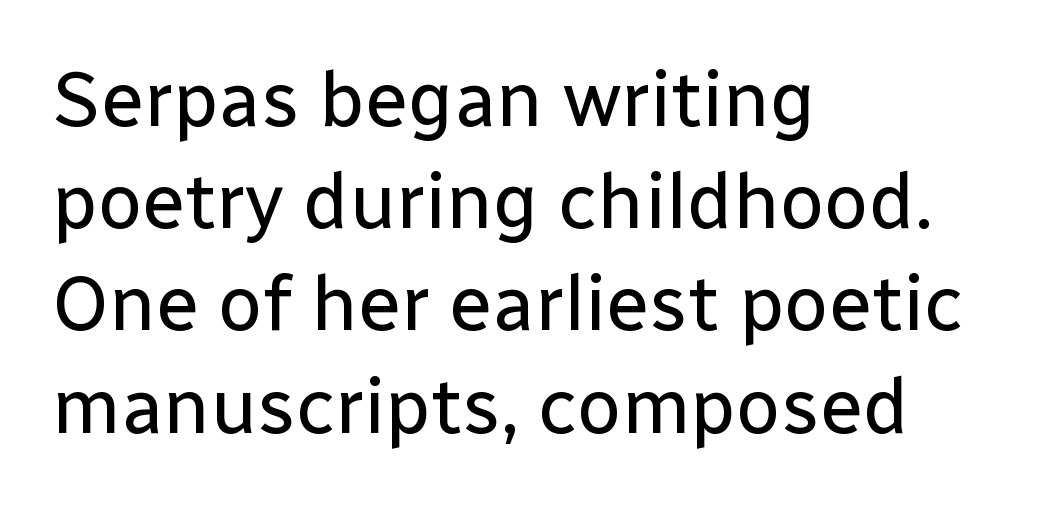
Q: Is the text bold? A: No.
Q: Is the text italic (slanted)? A: No, it is upright.
Q: Is the typeface a serif or a sans-serif typeface? A: Sans-serif.
Q: Is the text underlined? A: No.
Q: How is the paragraph aligned? A: Left-aligned.
Q: Is the spacing between letters normal or unusually wide? A: Normal.
Q: Is the spacing between lines tight, normal or loose? A: Normal.
Q: Width (condensed, normal, or wide)? A: Normal.
Q: Stroke contrast? A: Low.
Q: x-height? A: Medium.
Q: Monospaced? A: No.
